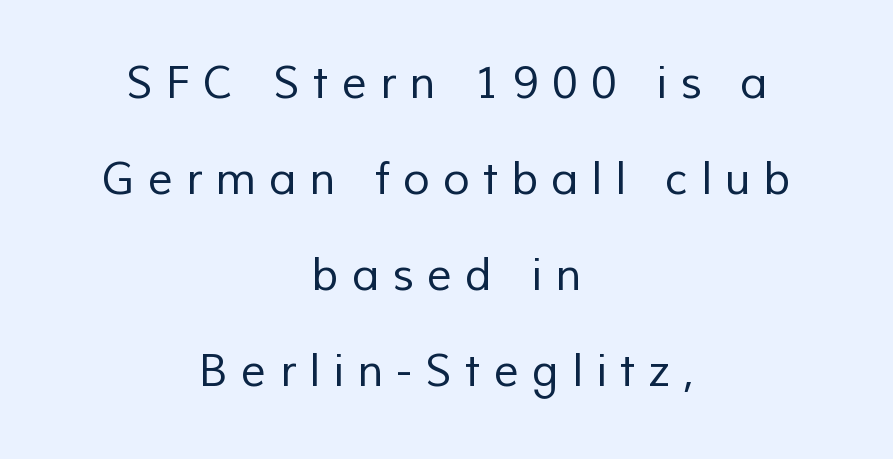
Q: Is the text bold? A: No.
Q: Is the typeface a serif or a sans-serif typeface? A: Sans-serif.
Q: Is the text underlined? A: No.
Q: How is the paragraph aligned? A: Centered.
Q: Is the spacing between letters normal or unusually wide? A: Unusually wide.
Q: Is the spacing between lines tight, normal or loose? A: Loose.
Q: Width (condensed, normal, or wide)? A: Normal.
Q: Stroke contrast? A: Low.
Q: x-height? A: Medium.
Q: Monospaced? A: No.
